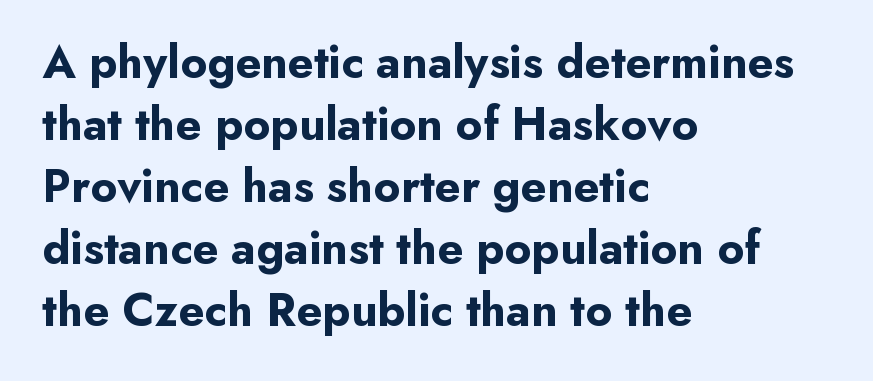
{"serif": "no", "italic": "no", "bold": "yes", "weight": "bold", "width": "normal", "stroke_contrast": "low", "x_height": "small", "monospaced": "no", "underline": "no", "align": "left", "line_spacing": "normal", "line_spacing_ratio": 1.32, "letter_spacing": "normal", "letter_spacing_em": 0.0, "glyph_px": 47}
